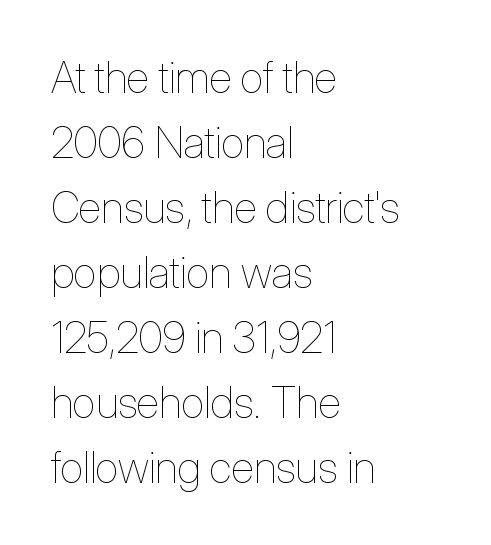
{"italic": "no", "bold": "no", "weight": "thin", "width": "condensed", "stroke_contrast": "low", "x_height": "medium", "monospaced": "no", "underline": "no", "align": "left", "line_spacing": "normal", "line_spacing_ratio": 1.51, "letter_spacing": "normal", "letter_spacing_em": 0.0, "glyph_px": 43}
